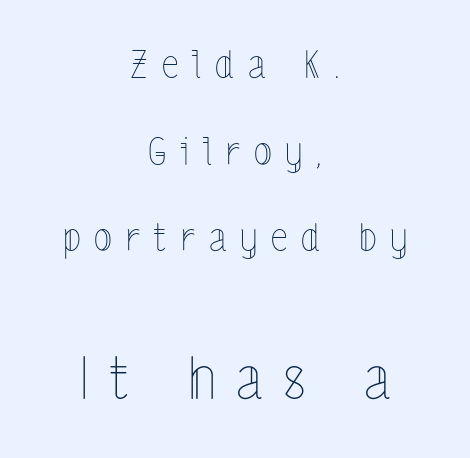
The image shows 57 px thin, condensed type, upright; set centered, loose line spacing (2.28x), unusually wide letter spacing (+0.36 em), not underlined; the second (bottom) block is 1.5x larger; a medium x-height.
